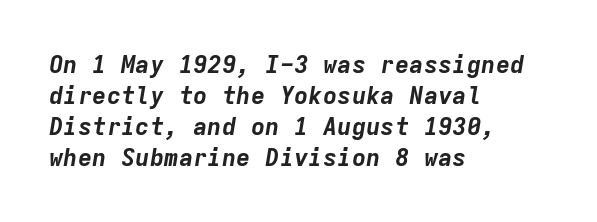
Q: Is the text bold? A: Yes.
Q: Is the text italic (slanted)? A: Yes, it leans right by about 9 degrees.
Q: Is the text underlined? A: No.
Q: How is the paragraph aligned? A: Left-aligned.
Q: Is the spacing between letters normal or unusually wide? A: Normal.
Q: Is the spacing between lines tight, normal or loose? A: Normal.
